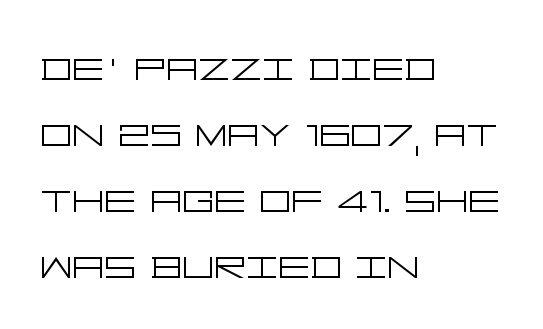
The image shows 50 px light, wide sans-serif type, upright; set left-aligned, normal line spacing (1.32x), normal letter spacing, not underlined; low stroke contrast and a large x-height.
